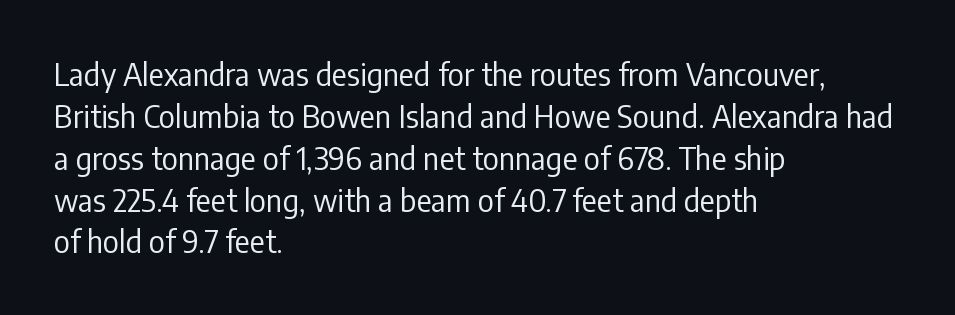
The image shows 31 px regular-weight, condensed sans-serif type, upright; set left-aligned, normal line spacing (1.35x), normal letter spacing, not underlined; low stroke contrast and a medium x-height.
